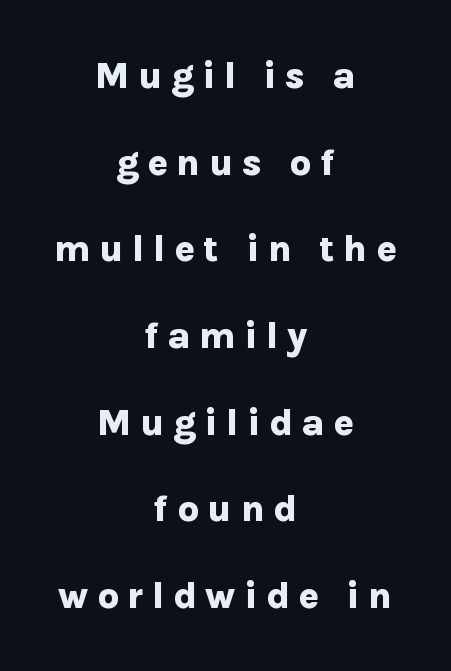
Serifs: no, the terminals of the letterforms are clean. Beneath every word, the page is bare. The line-height multiplier appears high, well above default. Caption: expanded tracking, letters set apart. The letters stand upright; this is a roman face. The passage shown is typed in a proportional face where columns would drift.
